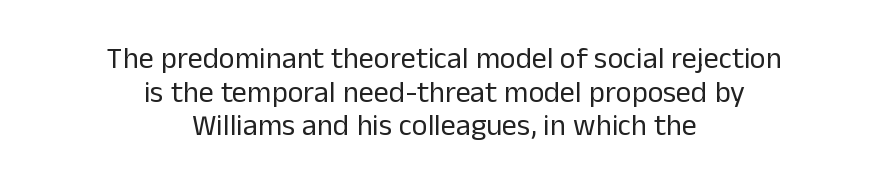
Q: Is the text bold? A: No.
Q: Is the text italic (slanted)? A: No, it is upright.
Q: Is the typeface a serif or a sans-serif typeface? A: Sans-serif.
Q: Is the text underlined? A: No.
Q: How is the paragraph aligned? A: Centered.
Q: Is the spacing between letters normal or unusually wide? A: Normal.
Q: Is the spacing between lines tight, normal or loose? A: Tight.
Q: Width (condensed, normal, or wide)? A: Normal.
Q: Stroke contrast? A: Low.
Q: x-height? A: Medium.
Q: Monospaced? A: No.
